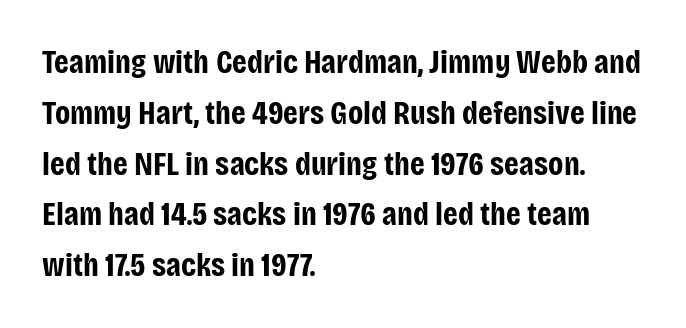
{"serif": "no", "italic": "no", "bold": "yes", "weight": "bold", "width": "condensed", "stroke_contrast": "low", "x_height": "large", "monospaced": "no", "underline": "no", "align": "left", "line_spacing": "normal", "line_spacing_ratio": 1.54, "letter_spacing": "normal", "letter_spacing_em": 0.0, "glyph_px": 33}
